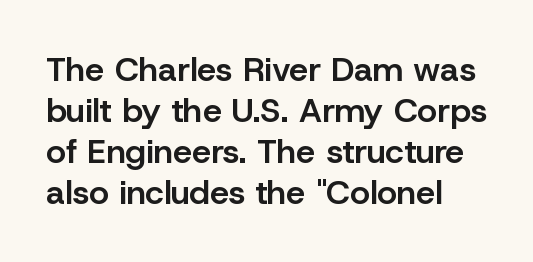
The image shows 34 px semibold sans-serif type, upright; set left-aligned, line spacing 1.21x, normal letter spacing, not underlined; low stroke contrast and a medium x-height.
